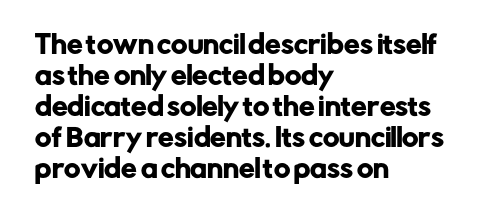
Q: Is the text italic (slanted)? A: No, it is upright.
Q: Is the text underlined? A: No.
Q: How is the paragraph aligned? A: Left-aligned.
Q: Is the spacing between letters normal or unusually wide? A: Normal.
